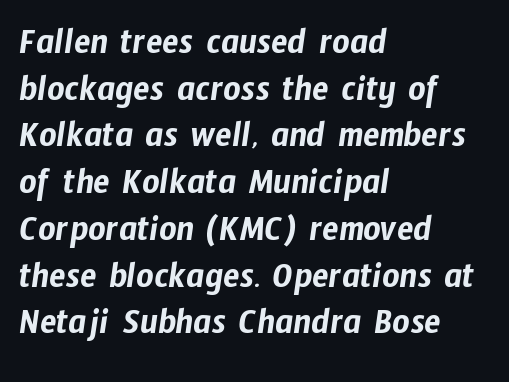
Honestly, the letter spacing is just normal — you wouldn't notice it. Horizontal alignment here is leftward, the default for most running prose. Is this a sans? Yes — the strokes have no serifs. The gap between lines stays unmarked.
